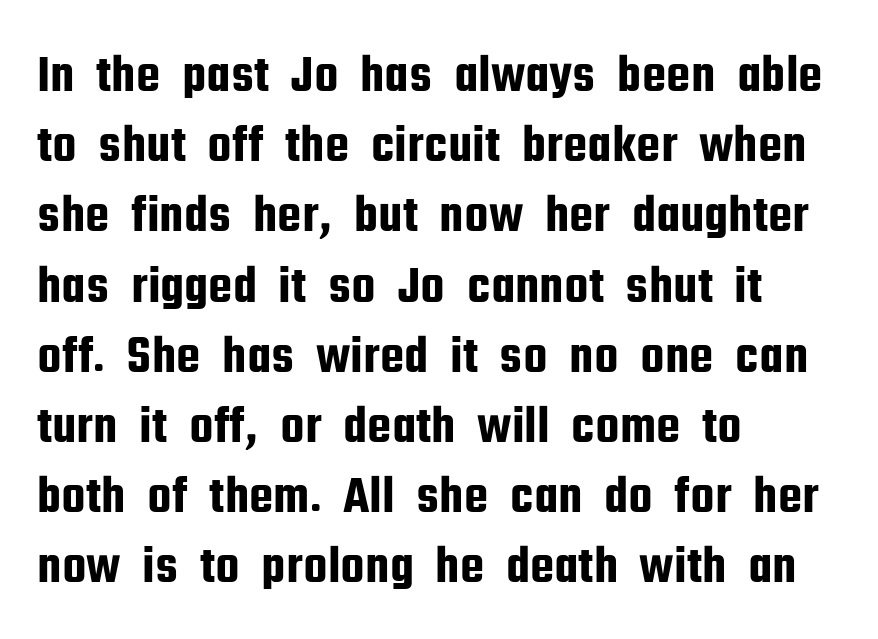
The image shows 54 px condensed sans-serif type, upright; set left-aligned, normal line spacing (1.3x), normal letter spacing, not underlined; low stroke contrast and a medium x-height.
